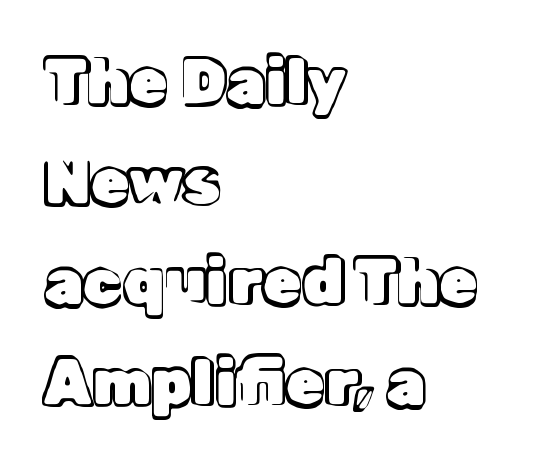
Q: Is the text italic (slanted)? A: No, it is upright.
Q: Is the text underlined? A: No.
Q: How is the paragraph aligned? A: Left-aligned.
Q: Is the spacing between letters normal or unusually wide? A: Normal.
Q: Is the spacing between lines tight, normal or loose? A: Normal.
Q: Width (condensed, normal, or wide)? A: Normal.
Q: x-height? A: Medium.
Q: Monospaced? A: No.
